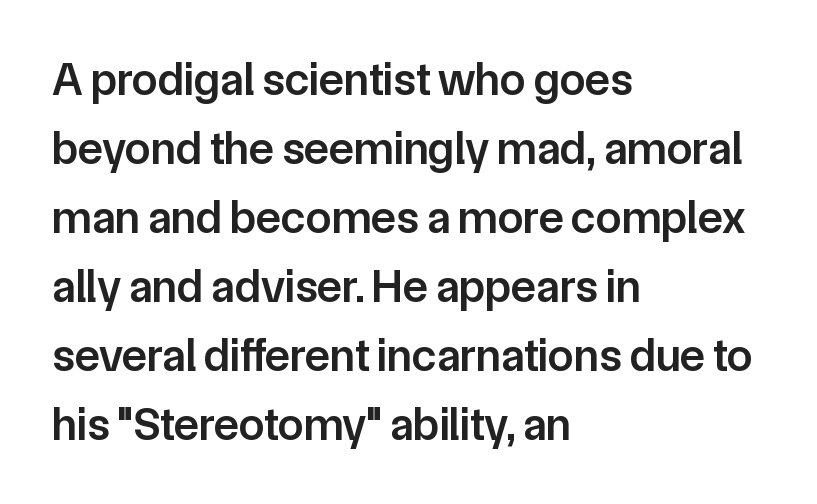
This sample has the flowing, uneven cadence of proportional lettering. Leftover space on each line is placed entirely after the last word. The words here are not underlined. Nope, not italic — everything's standing straight. Nobody touched the tracking dial on this one. The space between consecutive lines is moderate.
